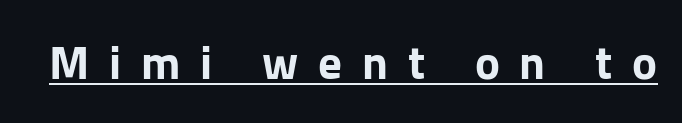
The image shows 47 px bold sans-serif type, upright; set unusually wide letter spacing (+0.42 em), underlined; low stroke contrast and a medium x-height.
